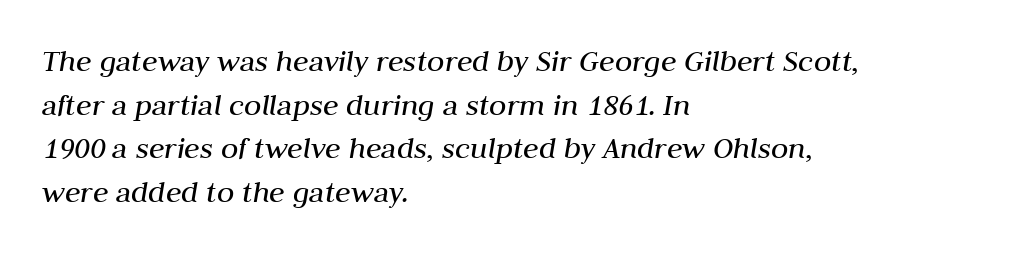
The image shows 32 px regular-weight type, italic (leaning right); set left-aligned, normal line spacing (1.36x), normal letter spacing, not underlined; medium stroke contrast and a medium x-height.
